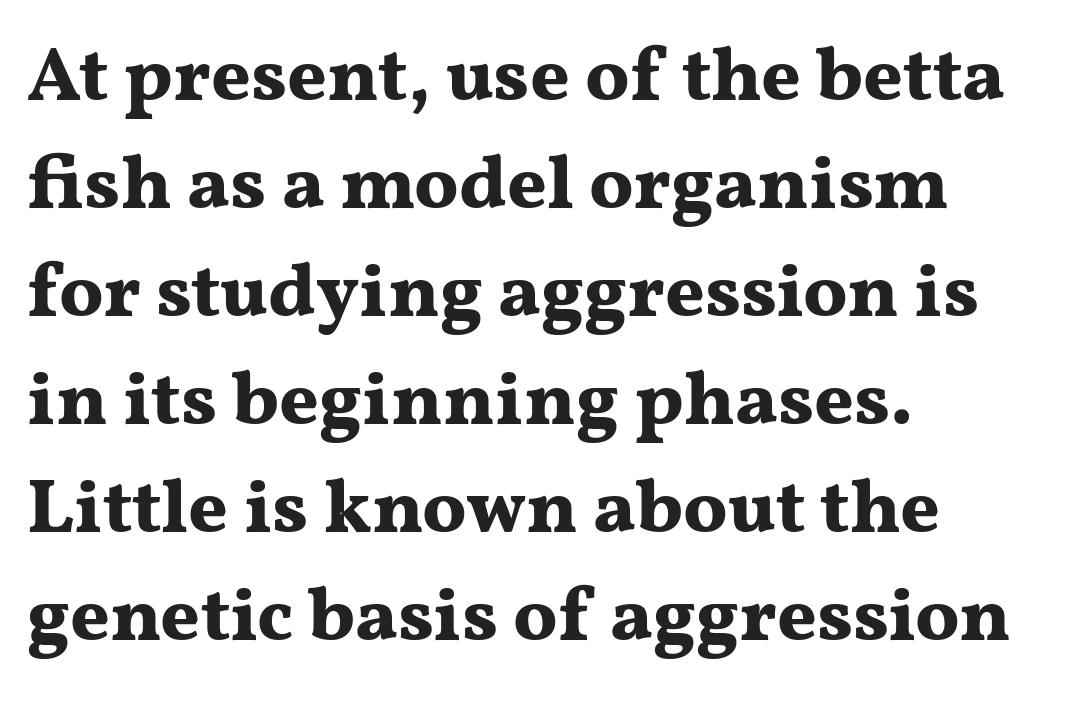
The characters display serif detailing at their extremities. What stands out about the letter spacing? Nothing — it is the standard amount. Descender tails drop into unmarked territory. You'd pick this weight for a headline — it's a proper bold.
